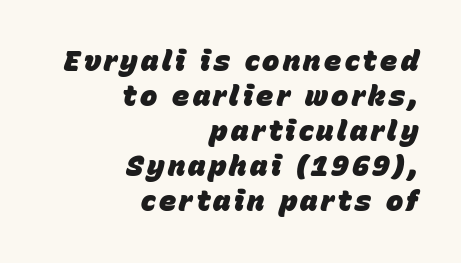
Q: Is the text bold? A: Yes.
Q: Is the text italic (slanted)? A: Yes, it leans right by about 15 degrees.
Q: Is the text underlined? A: No.
Q: How is the paragraph aligned? A: Right-aligned.
Q: Width (condensed, normal, or wide)? A: Normal.
Q: Stroke contrast? A: Low.
Q: x-height? A: Large.
Q: Monospaced? A: No.
